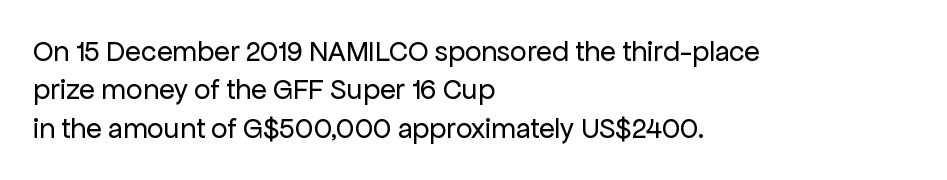
{"serif": "no", "italic": "no", "bold": "no", "weight": "regular", "width": "normal", "stroke_contrast": "low", "x_height": "medium", "monospaced": "no", "underline": "no", "align": "left", "line_spacing": "normal", "line_spacing_ratio": 1.32, "letter_spacing": "normal", "letter_spacing_em": 0.0, "glyph_px": 29}
